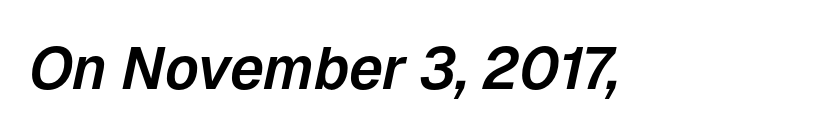
{"italic": "yes", "lean": "right", "slant_degrees": 12, "width": "normal", "stroke_contrast": "low", "x_height": "medium", "monospaced": "no", "underline": "no", "letter_spacing": "normal", "letter_spacing_em": 0.0, "glyph_px": 59}
